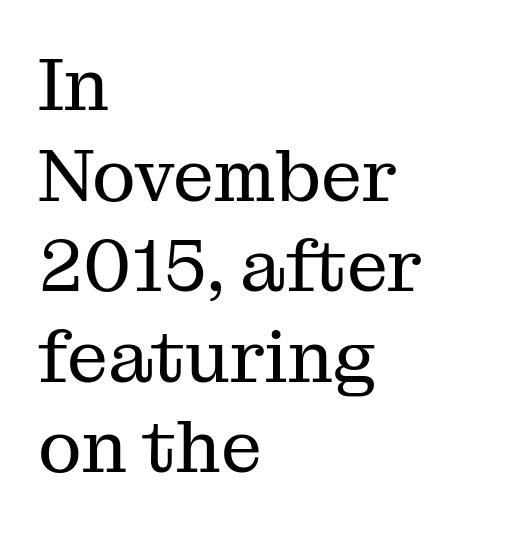
The image shows 73 px regular-weight serif type, upright; set left-aligned, line spacing 1.24x, normal letter spacing, not underlined; medium stroke contrast and a medium x-height.
